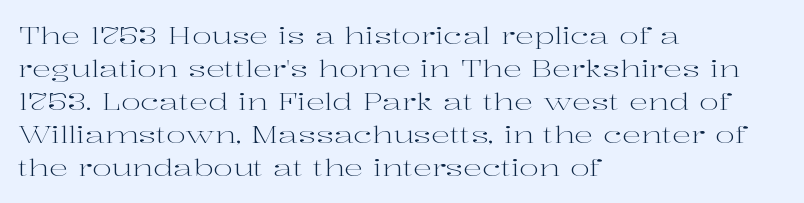
The image shows 24 px text type, upright; set left-aligned, normal line spacing (1.38x), normal letter spacing, not underlined.
